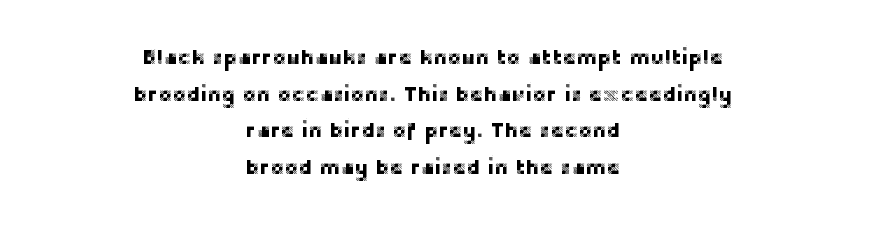
Q: Is the text italic (slanted)? A: No, it is upright.
Q: Is the text underlined? A: No.
Q: How is the paragraph aligned? A: Centered.
Q: Is the spacing between letters normal or unusually wide? A: Normal.
